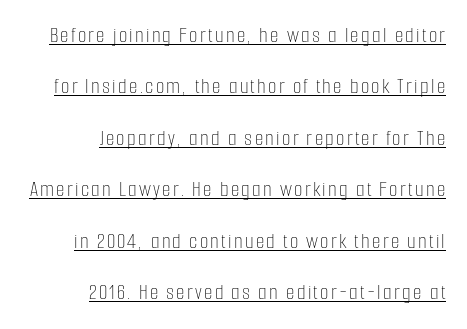
The image shows 22 px text type, upright; set right-aligned, loose line spacing (2.34x), underlined.
